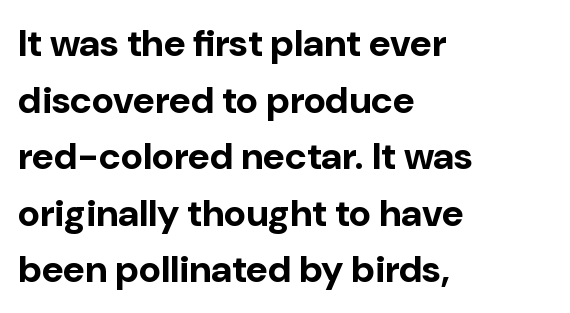
Q: Is the text bold? A: Yes.
Q: Is the text italic (slanted)? A: No, it is upright.
Q: Is the typeface a serif or a sans-serif typeface? A: Sans-serif.
Q: Is the text underlined? A: No.
Q: How is the paragraph aligned? A: Left-aligned.
Q: Is the spacing between letters normal or unusually wide? A: Normal.
Q: Is the spacing between lines tight, normal or loose? A: Normal.
Q: Width (condensed, normal, or wide)? A: Normal.
Q: Stroke contrast? A: Low.
Q: x-height? A: Medium.
Q: Monospaced? A: No.
